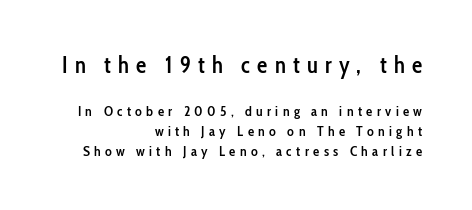
The image shows 23 px text type, upright; set right-aligned, normal line spacing (1.44x), unusually wide letter spacing (+0.31 em), not underlined; the first (top) block is 1.64x larger.
